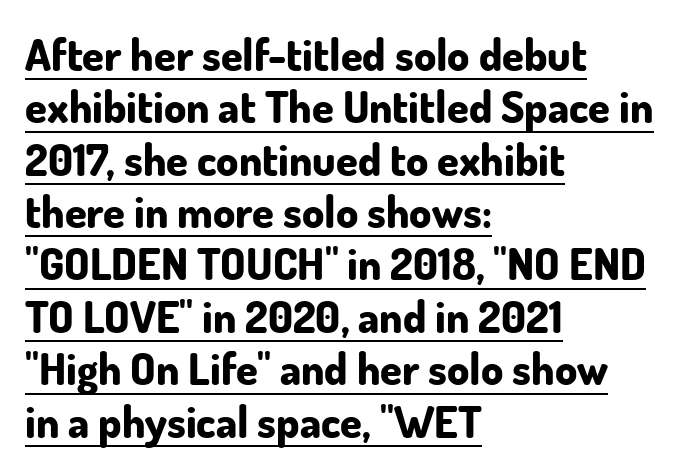
In terms of letterform style, serifs are entirely absent. Proportional: the letters do not fall into vertical columns. One-word summary of the alignment: left. Heavy-handed strokes throughout: this text is bold.
